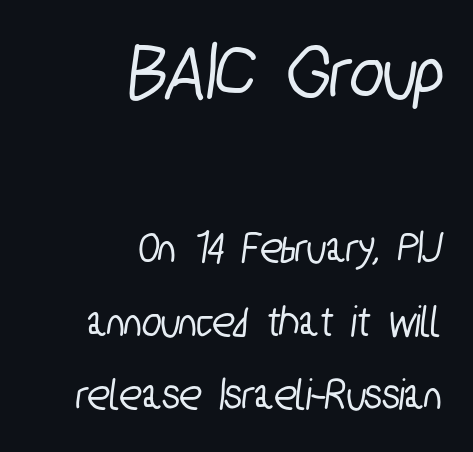
Think of a printed novel: that variable character pitch is what you see here. If you drew a ruler down the right edge, every line would touch it. Typographically, this falls in the sans-serif category. A normal amount of white space separates one row of letters from the next. No word sits above an underline.
